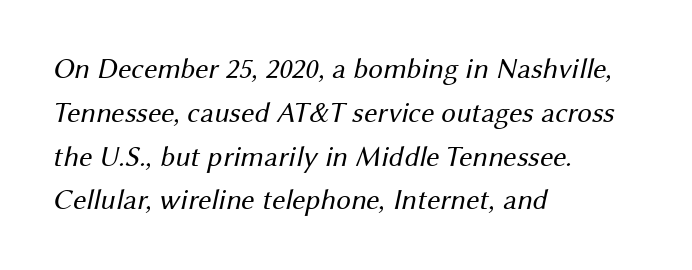
The image shows 29 px regular-weight sans-serif type; set left-aligned, normal line spacing (1.51x), normal letter spacing, not underlined; medium stroke contrast and a medium x-height.
